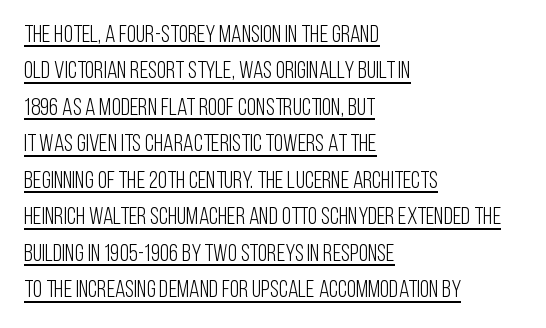
{"italic": "no", "bold": "no", "underline": "yes", "align": "left", "line_spacing": "normal", "line_spacing_ratio": 1.52, "letter_spacing": "normal", "letter_spacing_em": 0.0, "glyph_px": 24}
